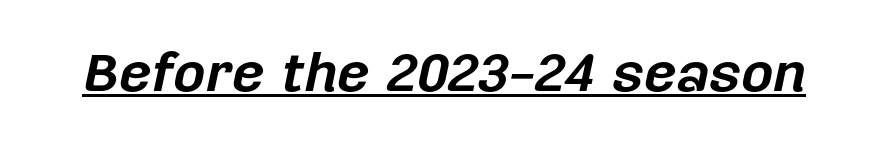
Note the varied advance widths — an 'i' is clearly narrower than an 'm'. The line texture is even and compact thanks to regular tracking. A continuous stroke trails under the words, as in a hyperlink. Is the type slanted? Yes — the strokes lean at a clear angle.
